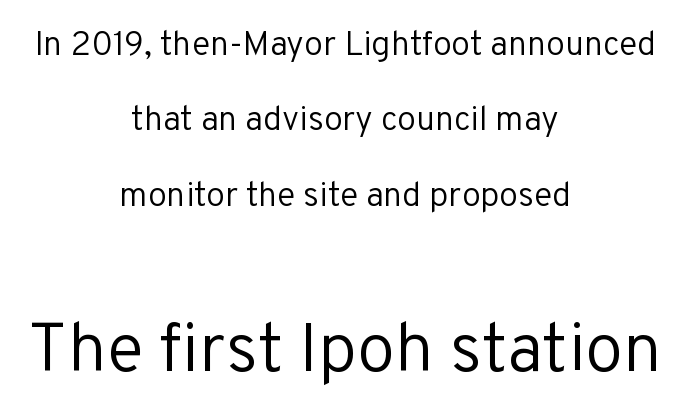
{"serif": "no", "italic": "no", "bold": "no", "weight": "regular", "width": "normal", "stroke_contrast": "low", "x_height": "medium", "monospaced": "no", "underline": "no", "align": "center", "line_spacing": "loose", "line_spacing_ratio": 2.22, "letter_spacing": "normal", "letter_spacing_em": 0.0, "larger_block": "second", "size_ratio": 2.03, "glyph_px": 69}
